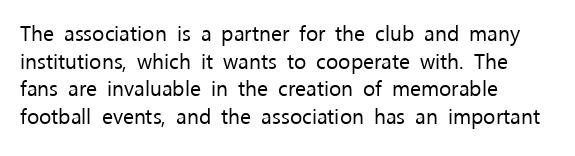
The image shows 21 px text type, upright; set left-aligned, normal line spacing (1.32x), normal letter spacing, not underlined.
